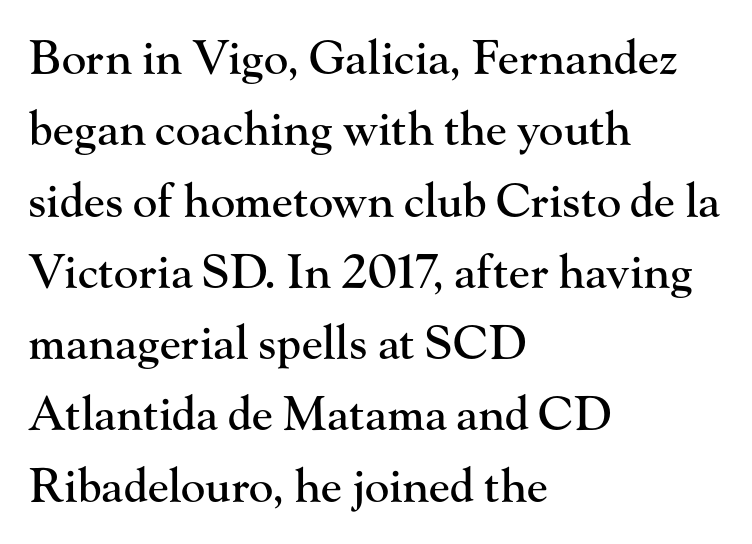
Anything drawn beneath the words? Only blank space. Do the letters lean? They stand straight. The face used here is seriffed, in the tradition of book romans. The face used here is proportionally spaced, like ordinary book or web type. Is the block centered? No — it sits flush against the left margin.
